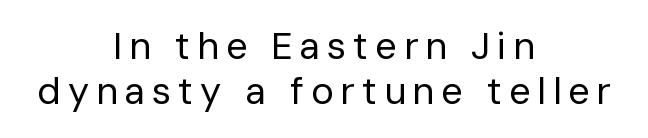
Q: Is the text bold? A: No.
Q: Is the text italic (slanted)? A: No, it is upright.
Q: Is the typeface a serif or a sans-serif typeface? A: Sans-serif.
Q: Is the text underlined? A: No.
Q: How is the paragraph aligned? A: Centered.
Q: Width (condensed, normal, or wide)? A: Normal.
Q: Stroke contrast? A: Low.
Q: x-height? A: Medium.
Q: Monospaced? A: No.
